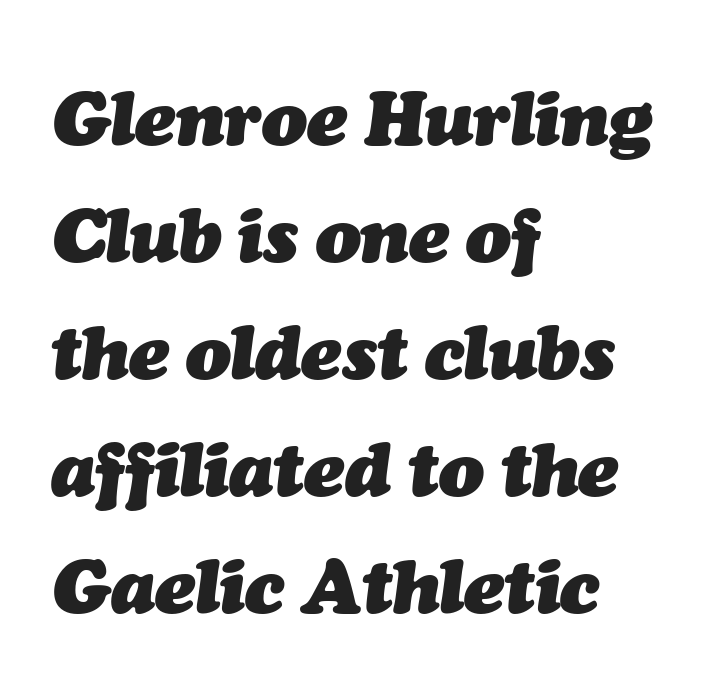
{"italic": "yes", "lean": "right", "slant_degrees": 7, "bold": "yes", "weight": "heavy", "width": "normal", "stroke_contrast": "medium", "x_height": "medium", "monospaced": "no", "underline": "no", "align": "left", "line_spacing": "normal", "line_spacing_ratio": 1.56, "letter_spacing": "normal", "letter_spacing_em": 0.0, "glyph_px": 75}
